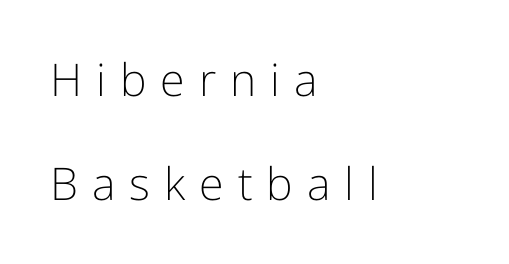
Clear beneath every line of the passage. The font is comparable to plain body text, perhaps lighter. Interline gaps are noticeably wide in this sample. Alignment: flush left. Is the letter spacing exaggerated? Yes — the characters are pushed far apart. This sample has the flowing, uneven cadence of proportional lettering.
